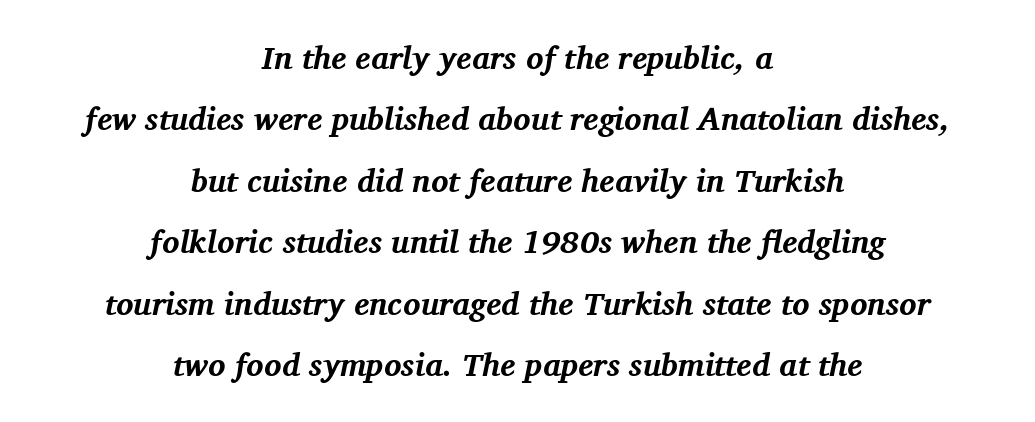
The image shows 32 px bold serif type, italic (leaning right); set centered, loose line spacing (1.92x), normal letter spacing, not underlined; medium stroke contrast and a medium x-height.
